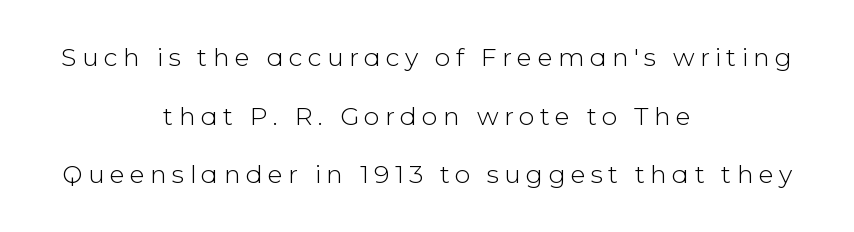
Q: Is the text bold? A: No.
Q: Is the text italic (slanted)? A: No, it is upright.
Q: Is the text underlined? A: No.
Q: How is the paragraph aligned? A: Centered.
Q: Is the spacing between letters normal or unusually wide? A: Unusually wide.
Q: Is the spacing between lines tight, normal or loose? A: Loose.
